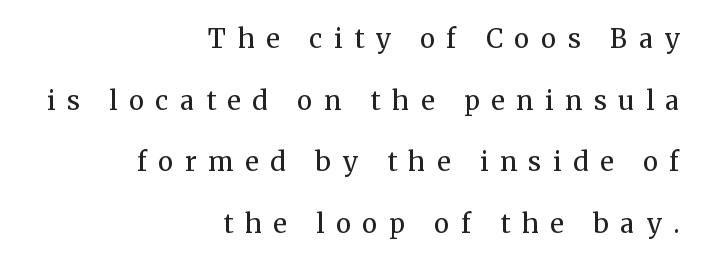
Q: Is the text bold? A: No.
Q: Is the text italic (slanted)? A: No, it is upright.
Q: Is the text underlined? A: No.
Q: How is the paragraph aligned? A: Right-aligned.
Q: Is the spacing between letters normal or unusually wide? A: Unusually wide.
Q: Is the spacing between lines tight, normal or loose? A: Loose.
